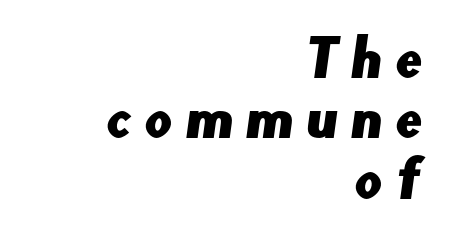
{"serif": "no", "width": "normal", "stroke_contrast": "low", "x_height": "small", "monospaced": "no", "underline": "no", "align": "right", "line_spacing_ratio": 1.23, "letter_spacing": "wide", "letter_spacing_em": 0.25, "glyph_px": 49}
